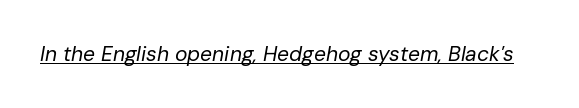
The image shows 21 px text type, italic (leaning right); set normal letter spacing, underlined.
